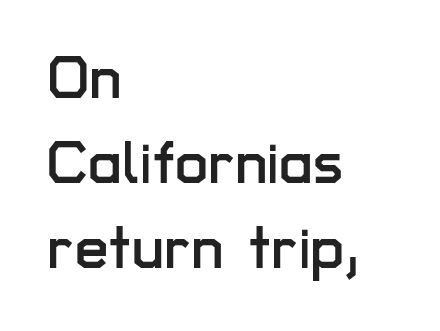
Each letter keeps its own natural width here, so spacing adapts to shape. Letter spacing: default. The compositor pushed each line to the left boundary. Any mark beneath the type? The region is blank.
